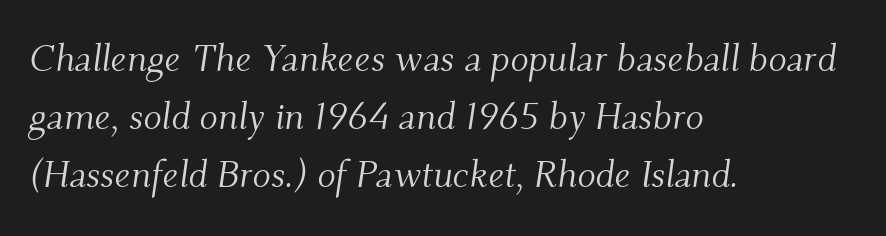
{"serif": "yes", "italic": "yes", "lean": "right", "slant_degrees": 9, "bold": "no", "weight": "light", "width": "normal", "stroke_contrast": "medium", "x_height": "small", "monospaced": "no", "underline": "no", "align": "left", "line_spacing": "normal", "line_spacing_ratio": 1.53, "letter_spacing": "normal", "letter_spacing_em": 0.0, "glyph_px": 38}
